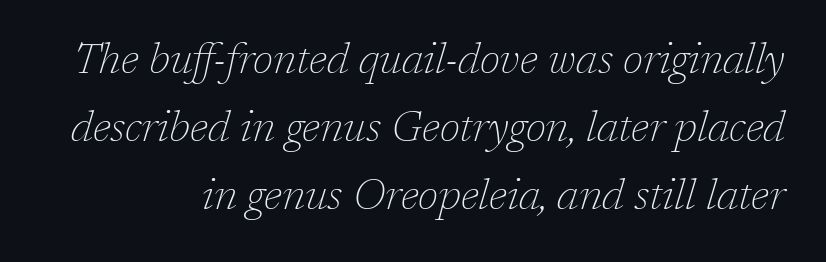
Look at the bottom of the vertical strokes: they flare into serifs here. Nothing unusual about the tracking: characters are spaced as the font intends. Varying glyph widths throughout — classic text-font behaviour. The strokes are not fattened; the text isn't bold.
